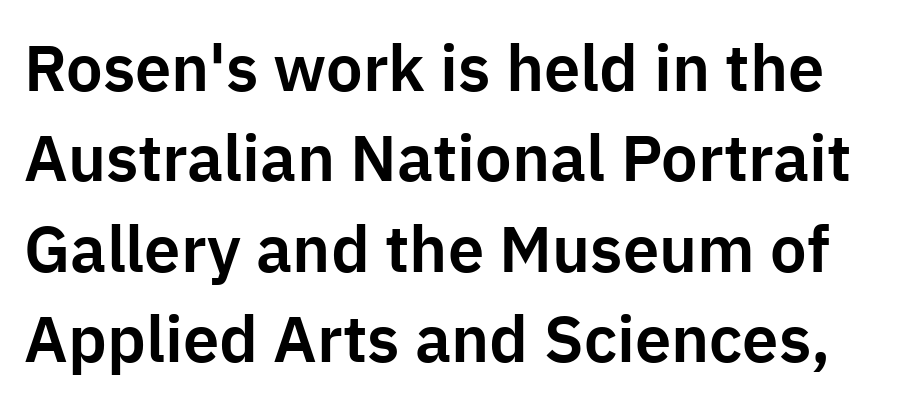
Q: Is the text italic (slanted)? A: No, it is upright.
Q: Is the typeface a serif or a sans-serif typeface? A: Sans-serif.
Q: Is the text underlined? A: No.
Q: Is the spacing between letters normal or unusually wide? A: Normal.
Q: Is the spacing between lines tight, normal or loose? A: Normal.
Q: Width (condensed, normal, or wide)? A: Normal.
Q: Stroke contrast? A: Low.
Q: x-height? A: Medium.
Q: Monospaced? A: No.
